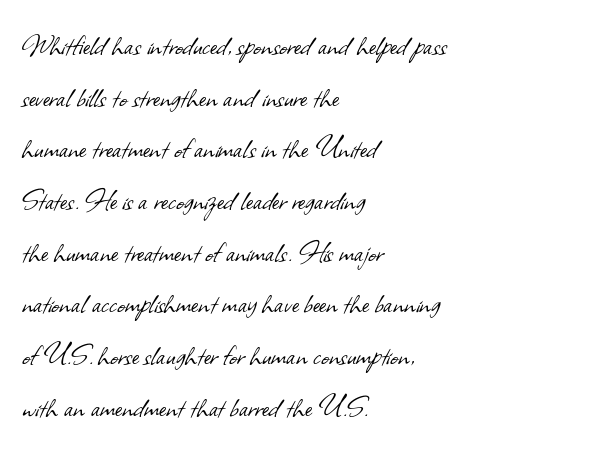
{"serif": "no", "bold": "no", "weight": "light", "width": "normal", "stroke_contrast": "low", "x_height": "small", "monospaced": "no", "underline": "no", "align": "left", "line_spacing": "normal", "line_spacing_ratio": 1.52, "letter_spacing": "normal", "letter_spacing_em": 0.0, "glyph_px": 34}
